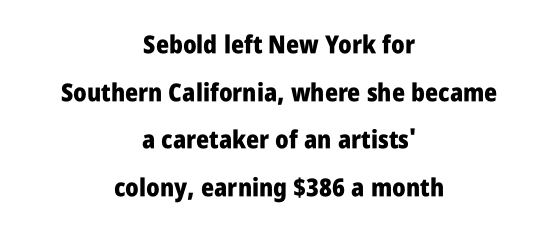
The image shows 25 px bold type, upright; set centered, loose line spacing (1.91x), normal letter spacing, not underlined.
